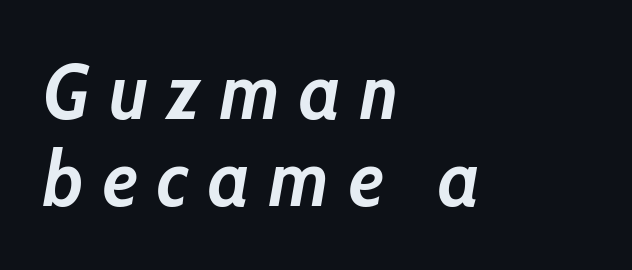
The image shows 78 px semibold, condensed type, italic (leaning right); set left-aligned, tight line spacing (1.12x), unusually wide letter spacing (+0.25 em), not underlined; low stroke contrast and a medium x-height.
